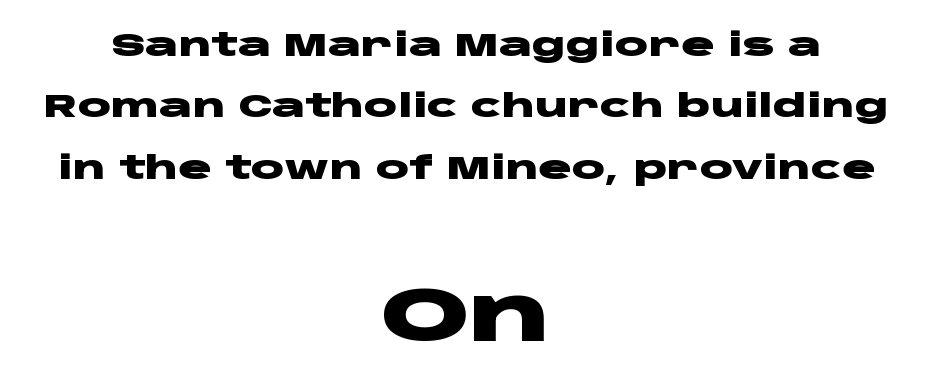
The image shows 78 px heavy, wide sans-serif type, upright; set centered, loose line spacing (1.98x), normal letter spacing, not underlined; the second (bottom) block is 2.52x larger; low stroke contrast and a large x-height.
